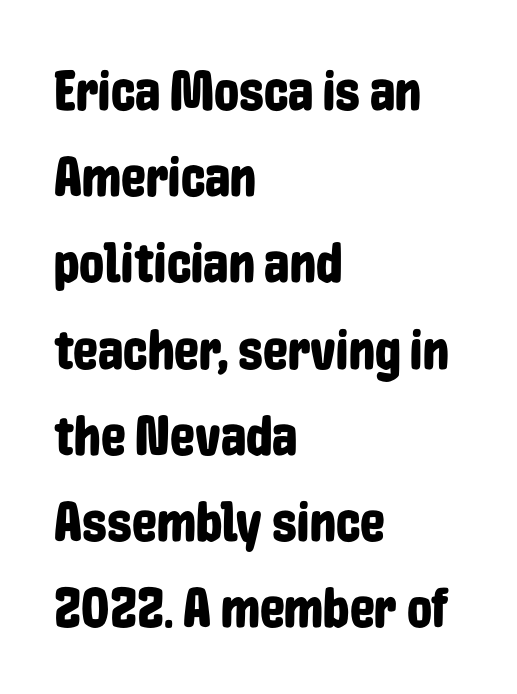
Q: Is the text italic (slanted)? A: No, it is upright.
Q: Is the typeface a serif or a sans-serif typeface? A: Sans-serif.
Q: Is the text underlined? A: No.
Q: How is the paragraph aligned? A: Left-aligned.
Q: Is the spacing between letters normal or unusually wide? A: Normal.
Q: Is the spacing between lines tight, normal or loose? A: Normal.
Q: Width (condensed, normal, or wide)? A: Condensed.
Q: Stroke contrast? A: Low.
Q: x-height? A: Medium.
Q: Monospaced? A: No.
